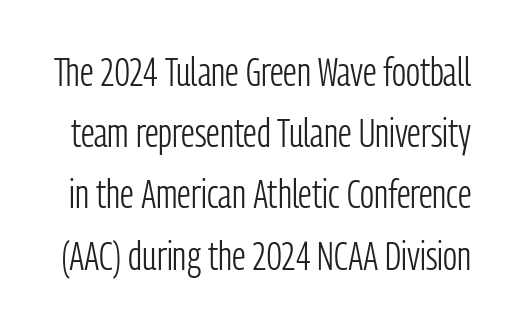
Q: Is the text bold? A: No.
Q: Is the text italic (slanted)? A: No, it is upright.
Q: Is the typeface a serif or a sans-serif typeface? A: Sans-serif.
Q: Is the text underlined? A: No.
Q: Is the spacing between letters normal or unusually wide? A: Normal.
Q: Is the spacing between lines tight, normal or loose? A: Normal.
Q: Width (condensed, normal, or wide)? A: Condensed.
Q: Stroke contrast? A: Low.
Q: x-height? A: Medium.
Q: Monospaced? A: No.
